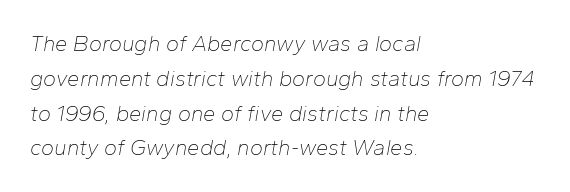
This is oblique type, the kind used for emphasis or titles. Rows of type keep a routine distance in the vertical direction. Only glyphs here, with clear space below each row. No extra ink here — the face is not bold. Nothing unusual about the tracking: characters are spaced as the font intends.
